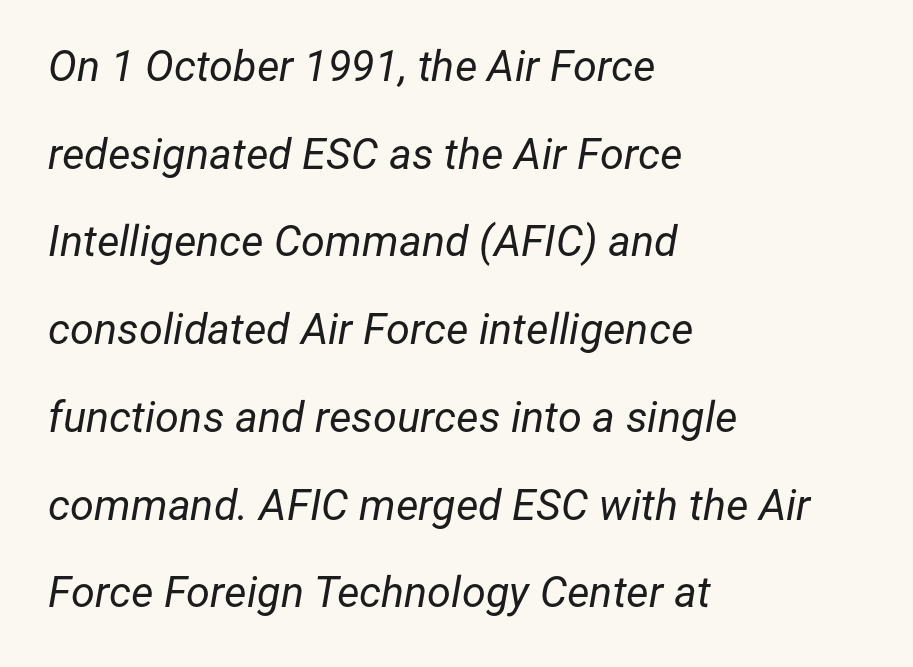
The image shows 43 px regular-weight type, italic (leaning right); set left-aligned, loose line spacing (2.04x), normal letter spacing, not underlined; low stroke contrast and a medium x-height.
